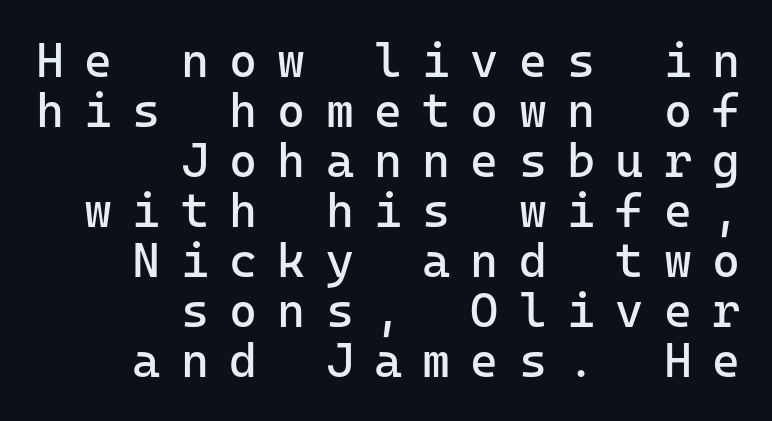
Q: Is the text bold? A: No.
Q: Is the text italic (slanted)? A: No, it is upright.
Q: Is the typeface a serif or a sans-serif typeface? A: Sans-serif.
Q: Is the text underlined? A: No.
Q: How is the paragraph aligned? A: Right-aligned.
Q: Is the spacing between letters normal or unusually wide? A: Unusually wide.
Q: Is the spacing between lines tight, normal or loose? A: Tight.
Q: Width (condensed, normal, or wide)? A: Normal.
Q: Stroke contrast? A: Low.
Q: x-height? A: Medium.
Q: Monospaced? A: Yes.
